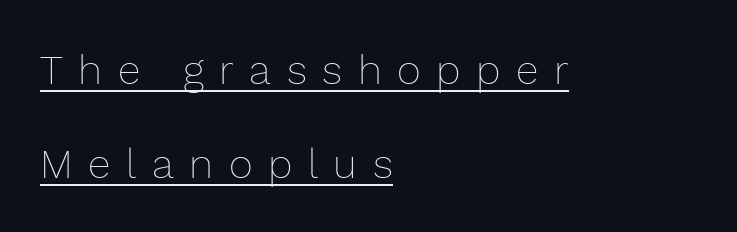
{"italic": "no", "bold": "no", "weight": "thin", "width": "normal", "stroke_contrast": "low", "x_height": "medium", "monospaced": "no", "underline": "yes", "align": "left", "line_spacing": "loose", "line_spacing_ratio": 2.29, "letter_spacing": "wide", "letter_spacing_em": 0.38, "glyph_px": 41}
